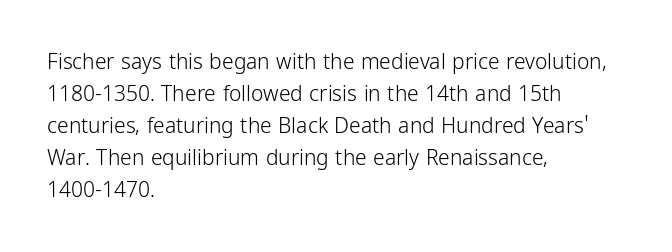
{"italic": "no", "bold": "no", "underline": "no", "align": "left", "line_spacing": "normal", "line_spacing_ratio": 1.52, "letter_spacing": "normal", "letter_spacing_em": 0.0, "glyph_px": 21}
